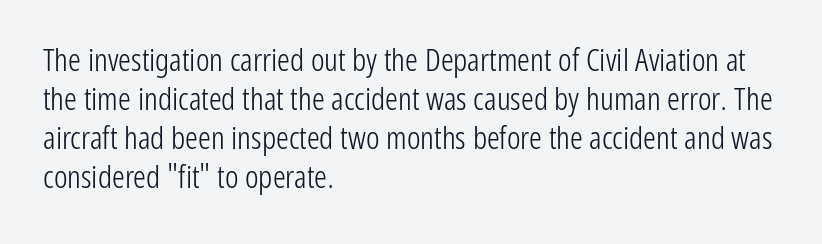
Q: Is the text bold? A: No.
Q: Is the text italic (slanted)? A: No, it is upright.
Q: Is the typeface a serif or a sans-serif typeface? A: Sans-serif.
Q: Is the text underlined? A: No.
Q: How is the paragraph aligned? A: Left-aligned.
Q: Is the spacing between letters normal or unusually wide? A: Normal.
Q: Width (condensed, normal, or wide)? A: Condensed.
Q: Stroke contrast? A: Low.
Q: x-height? A: Medium.
Q: Monospaced? A: No.
